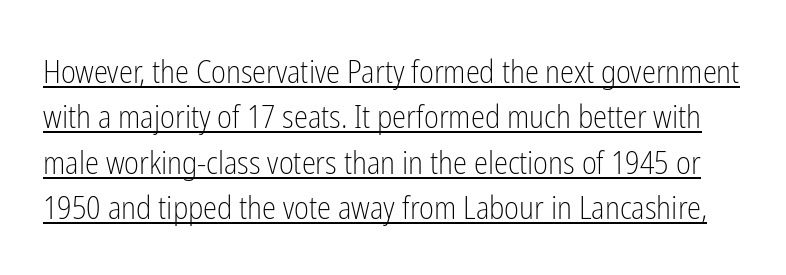
{"serif": "no", "italic": "no", "bold": "no", "weight": "light", "width": "condensed", "stroke_contrast": "low", "x_height": "medium", "monospaced": "no", "underline": "yes", "line_spacing": "normal", "line_spacing_ratio": 1.42, "letter_spacing": "normal", "letter_spacing_em": 0.0, "glyph_px": 32}
